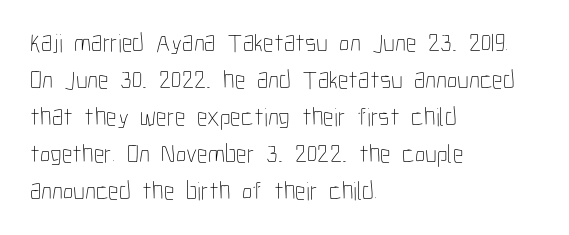
Rule under the text: the space is simply empty. The tracking reads as untouched default to a designer's eye. Compared with a typical body face, this is equally light or lighter still. A student would call this left alignment; a typographer would say flush left, rag right. The rows are spaced the way most documents space them.
